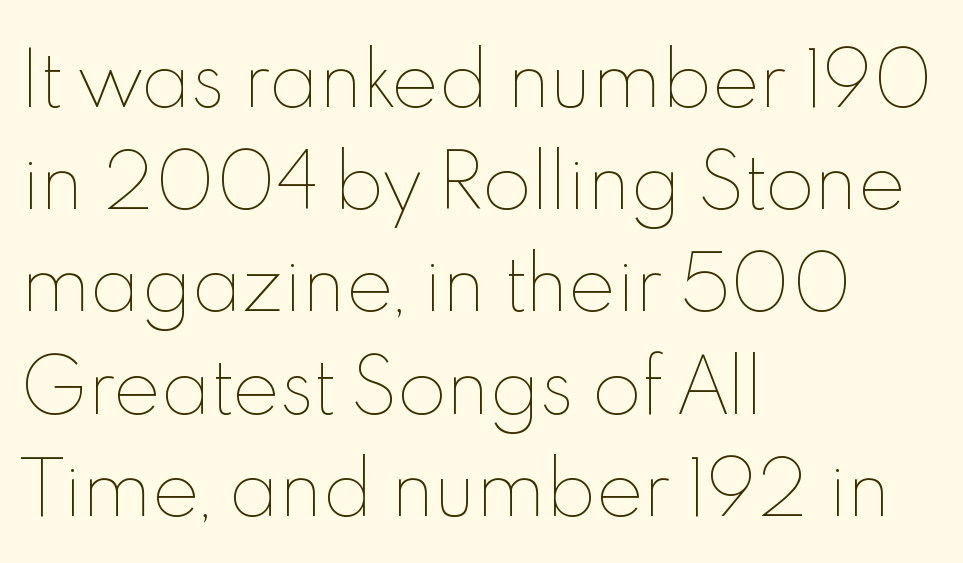
The image shows 72 px thin type, upright; set left-aligned, normal line spacing (1.42x), normal letter spacing, not underlined; a small x-height.
